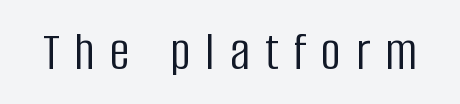
{"serif": "no", "italic": "no", "bold": "no", "weight": "light", "width": "condensed", "stroke_contrast": "low", "x_height": "large", "monospaced": "no", "underline": "no", "letter_spacing": "wide", "letter_spacing_em": 0.27, "glyph_px": 56}
